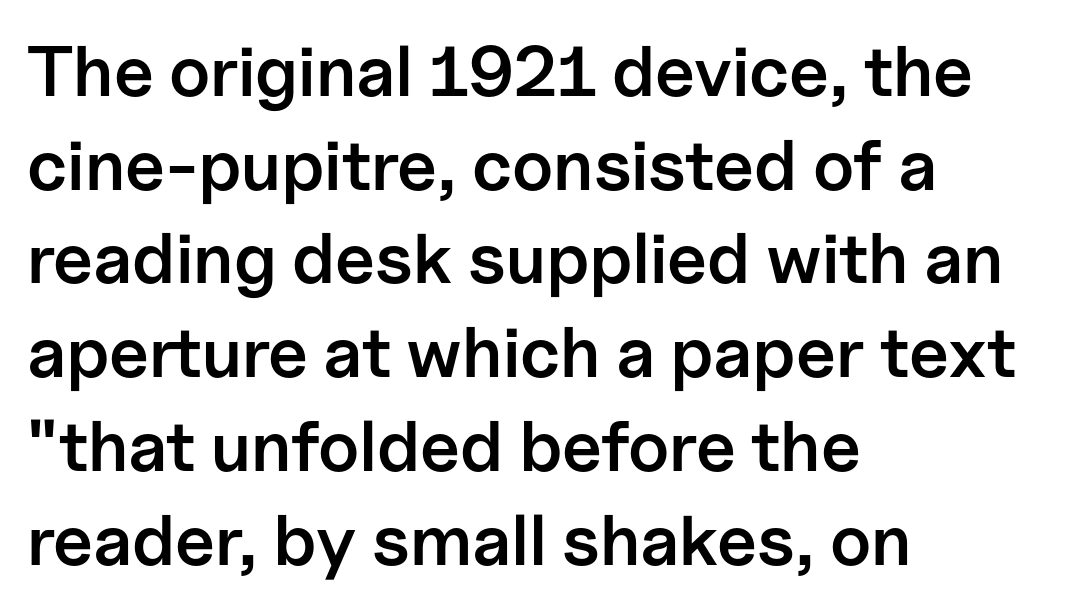
Q: Is the text bold? A: Semi-bold.
Q: Is the text italic (slanted)? A: No, it is upright.
Q: Is the typeface a serif or a sans-serif typeface? A: Sans-serif.
Q: Is the text underlined? A: No.
Q: How is the paragraph aligned? A: Left-aligned.
Q: Is the spacing between letters normal or unusually wide? A: Normal.
Q: Is the spacing between lines tight, normal or loose? A: Normal.
Q: Width (condensed, normal, or wide)? A: Normal.
Q: Stroke contrast? A: Low.
Q: x-height? A: Medium.
Q: Monospaced? A: No.
